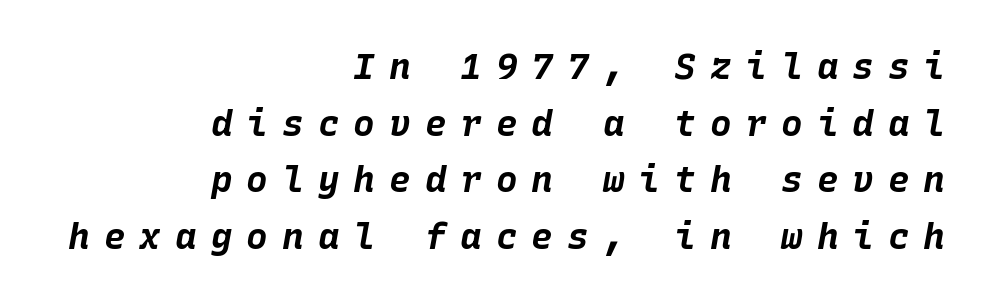
{"italic": "yes", "lean": "right", "slant_degrees": 10, "bold": "yes", "weight": "bold", "width": "normal", "stroke_contrast": "low", "x_height": "large", "monospaced": "yes", "underline": "no", "align": "right", "line_spacing": "normal", "line_spacing_ratio": 1.57, "letter_spacing": "wide", "letter_spacing_em": 0.39, "glyph_px": 36}
